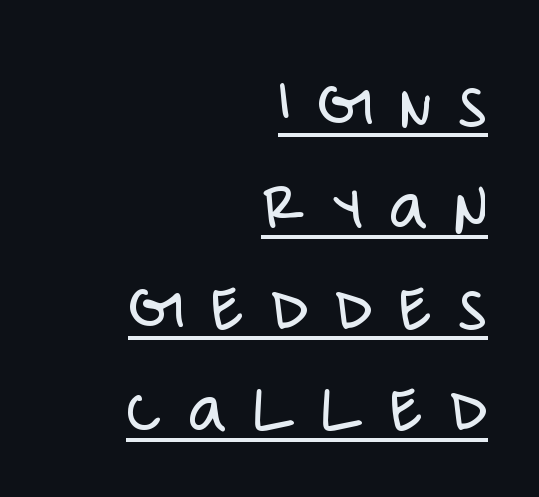
Evenly set lines give the paragraph a standard silhouette. The axis of the letterforms is exactly vertical. Decoration check: the copy is underlined. The typesetter chose a ragged-left arrangement here. Each letter keeps its own natural width here, so spacing adapts to shape.
